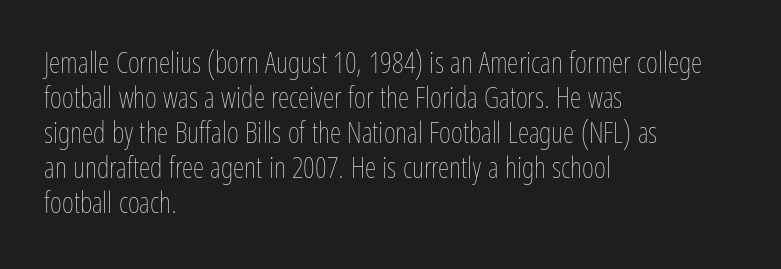
{"italic": "no", "bold": "no", "weight": "thin", "width": "condensed", "stroke_contrast": "low", "x_height": "medium", "monospaced": "no", "underline": "no", "align": "left", "line_spacing_ratio": 1.21, "letter_spacing": "normal", "letter_spacing_em": 0.0, "glyph_px": 29}
